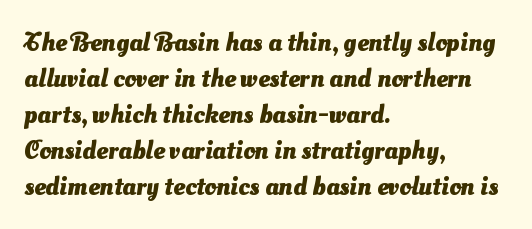
A dark, heavy texture on the line: the type is bold. One glance says typical: line gaps are just what's usual. The space directly below the letters is spotless. Line beginnings align vertically; line endings do not.
